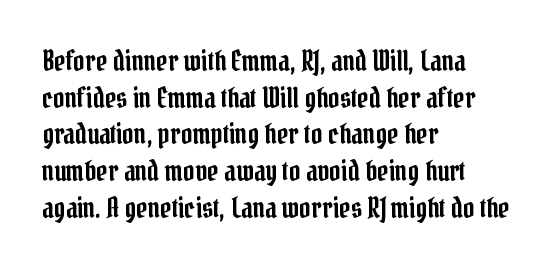
Q: Is the text italic (slanted)? A: No, it is upright.
Q: Is the typeface a serif or a sans-serif typeface? A: Serif.
Q: Is the text underlined? A: No.
Q: How is the paragraph aligned? A: Left-aligned.
Q: Is the spacing between letters normal or unusually wide? A: Normal.
Q: Is the spacing between lines tight, normal or loose? A: Normal.
Q: Width (condensed, normal, or wide)? A: Condensed.
Q: Stroke contrast? A: Low.
Q: x-height? A: Medium.
Q: Monospaced? A: No.
